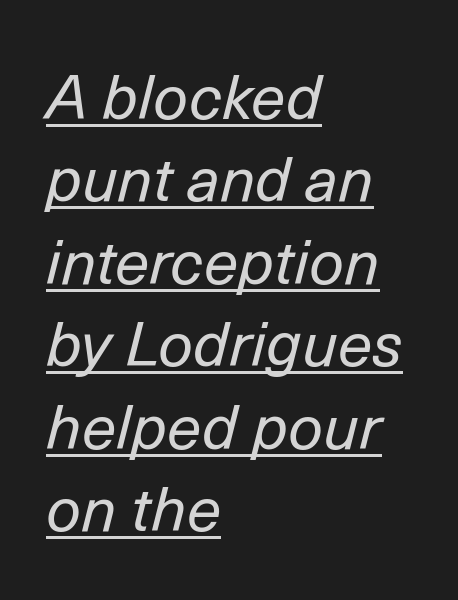
{"italic": "yes", "lean": "right", "slant_degrees": 14, "bold": "no", "weight": "regular", "width": "normal", "stroke_contrast": "low", "x_height": "medium", "monospaced": "no", "underline": "yes", "align": "left", "line_spacing": "normal", "line_spacing_ratio": 1.33, "letter_spacing": "normal", "letter_spacing_em": 0.0, "glyph_px": 62}
